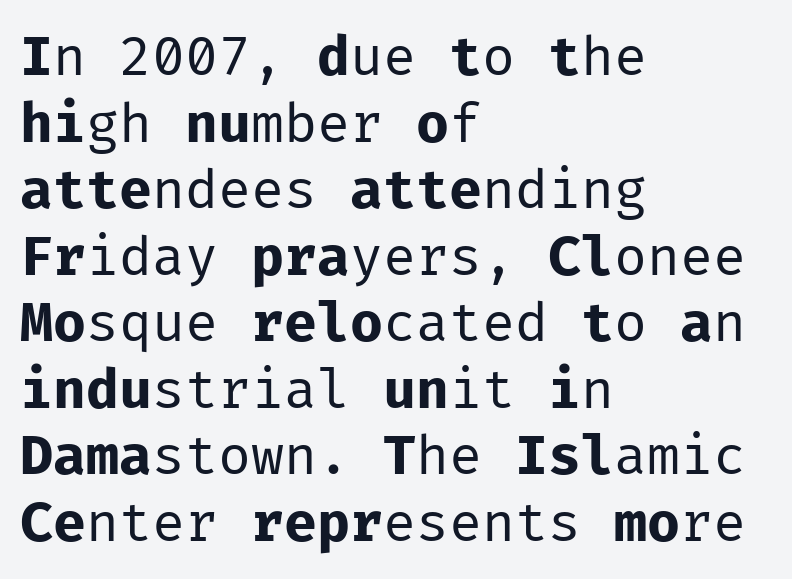
Q: Is the text bold? A: No.
Q: Is the text italic (slanted)? A: No, it is upright.
Q: Is the typeface a serif or a sans-serif typeface? A: Sans-serif.
Q: Is the text underlined? A: No.
Q: How is the paragraph aligned? A: Left-aligned.
Q: Is the spacing between letters normal or unusually wide? A: Normal.
Q: Width (condensed, normal, or wide)? A: Normal.
Q: Stroke contrast? A: Low.
Q: x-height? A: Medium.
Q: Monospaced? A: Yes.
